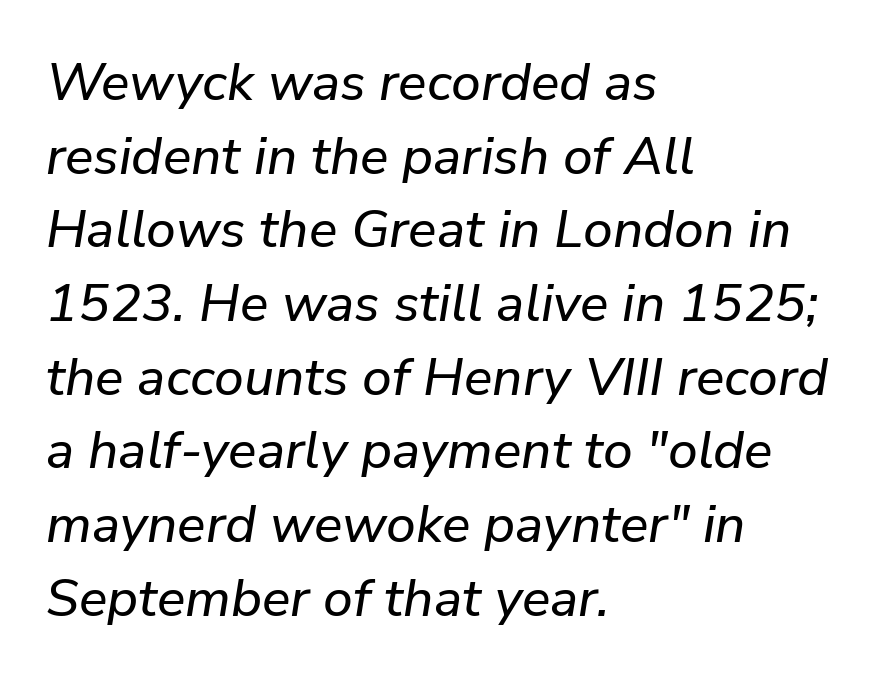
The rendering anchors every line to the left-hand side. The area under the type is left untouched. The gaps between neighbouring characters are ordinary and unremarkable. Interline gaps are of average width in this sample.
